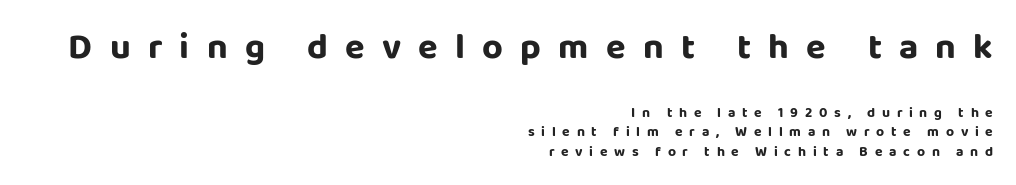
Size contrast runs from large at the top to small at the bottom. Varying glyph widths throughout — classic text-font behaviour. Typographically, this falls in the sans-serif category. The letters stand straight up with perfectly vertical stems. Words float on clear page, feet unadorned.
